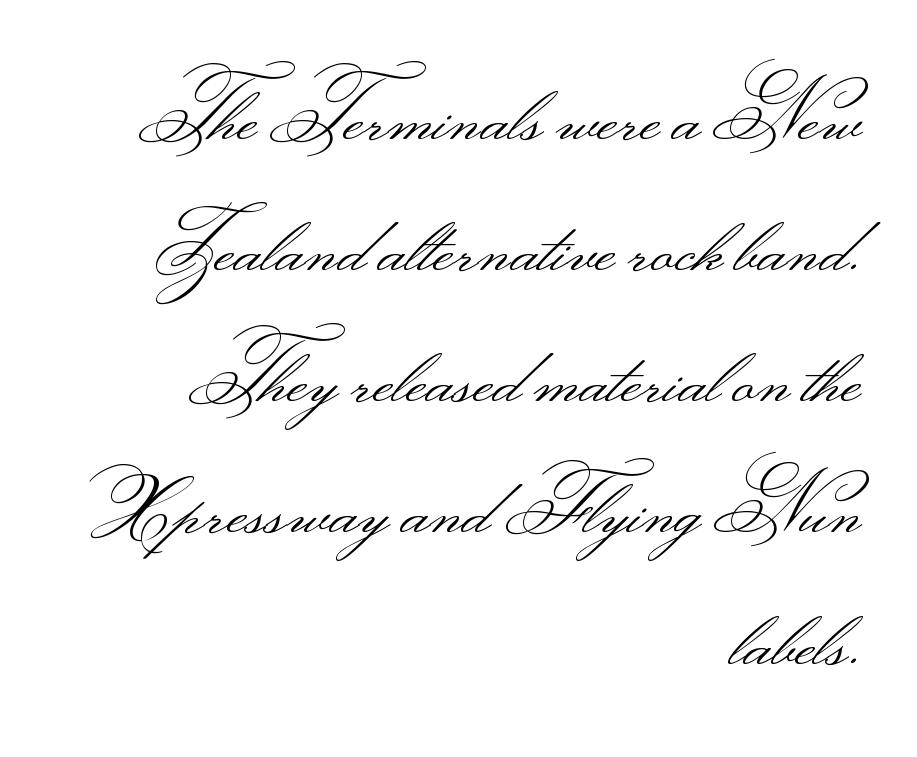
{"serif": "no", "bold": "no", "weight": "light", "width": "wide", "stroke_contrast": "medium", "monospaced": "no", "underline": "no", "align": "right", "line_spacing": "normal", "line_spacing_ratio": 1.66, "letter_spacing": "normal", "letter_spacing_em": 0.0, "glyph_px": 79}
